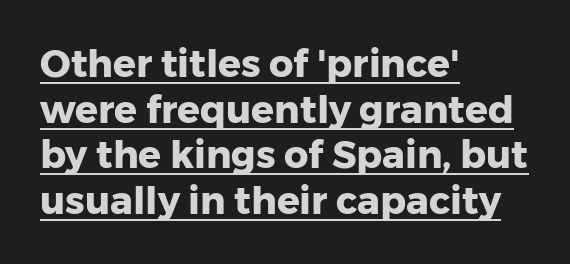
Q: Is the text bold? A: Yes.
Q: Is the text italic (slanted)? A: No, it is upright.
Q: Is the typeface a serif or a sans-serif typeface? A: Sans-serif.
Q: Is the text underlined? A: Yes.
Q: How is the paragraph aligned? A: Left-aligned.
Q: Is the spacing between letters normal or unusually wide? A: Normal.
Q: Width (condensed, normal, or wide)? A: Normal.
Q: Stroke contrast? A: Low.
Q: x-height? A: Medium.
Q: Monospaced? A: No.
